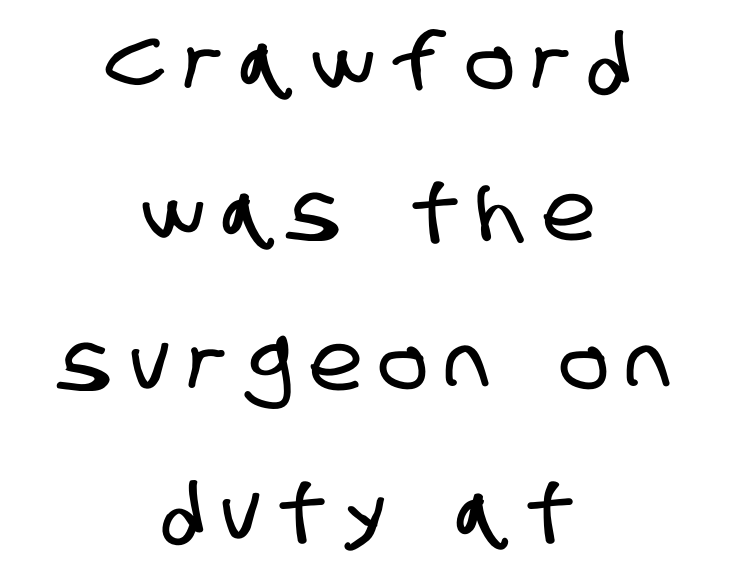
{"serif": "no", "width": "condensed", "stroke_contrast": "low", "x_height": "large", "monospaced": "no", "underline": "no", "align": "center", "line_spacing": "loose", "line_spacing_ratio": 1.9, "letter_spacing": "wide", "letter_spacing_em": 0.24, "glyph_px": 79}
